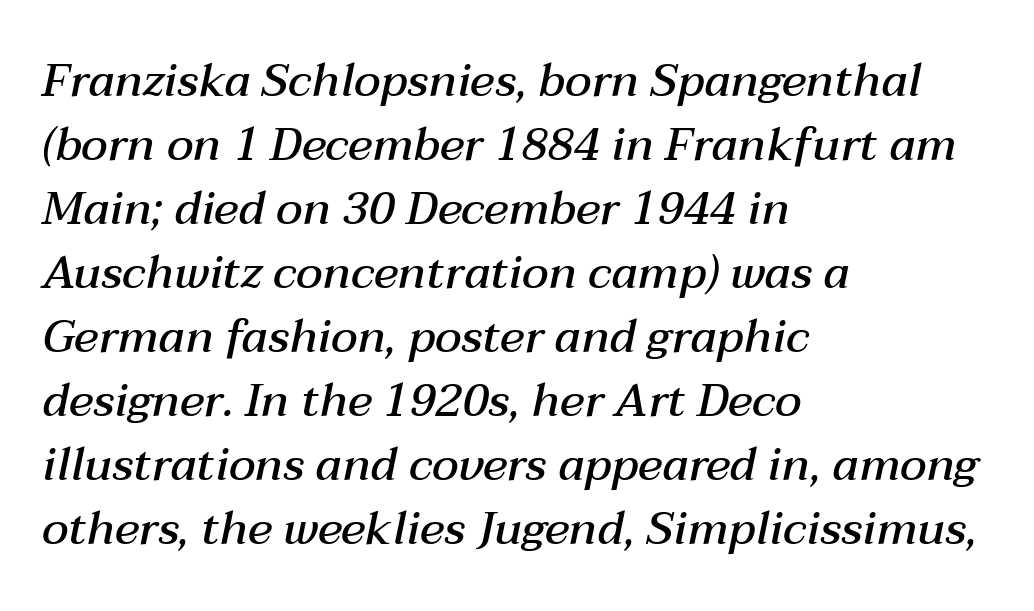
The type is set solid horizontally, with unmodified tracking. Every row of glyphs begins at an identical x-position on the left. This sample has the flowing, uneven cadence of proportional lettering. This is oblique type, the kind used for emphasis or titles. If you measured baseline to baseline, you'd find a middling distance.
